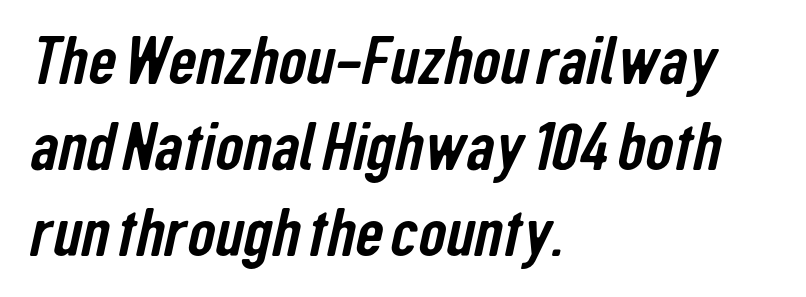
{"serif": "no", "width": "condensed", "stroke_contrast": "low", "x_height": "medium", "monospaced": "no", "underline": "no", "align": "left", "line_spacing": "normal", "line_spacing_ratio": 1.25, "letter_spacing": "normal", "letter_spacing_em": 0.0, "glyph_px": 69}
